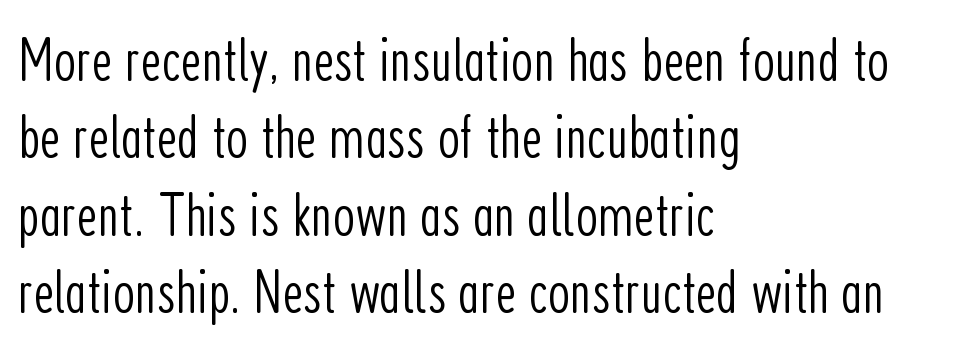
{"serif": "no", "italic": "no", "bold": "no", "weight": "light", "width": "condensed", "stroke_contrast": "low", "x_height": "medium", "monospaced": "no", "underline": "no", "align": "left", "line_spacing_ratio": 1.23, "letter_spacing": "normal", "letter_spacing_em": 0.0, "glyph_px": 63}
